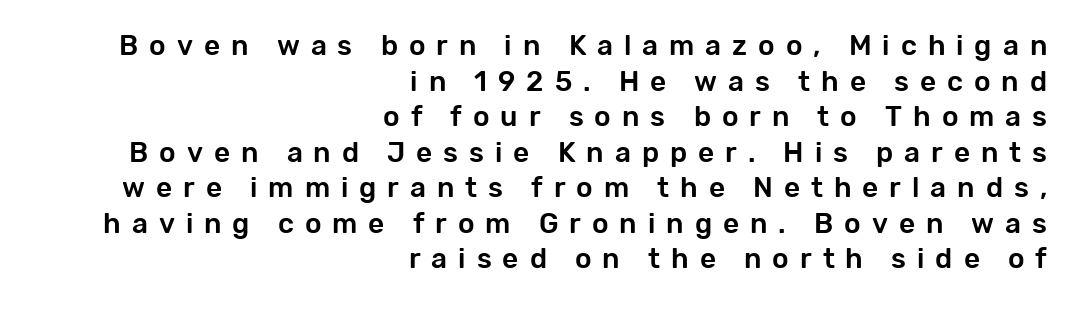
{"serif": "no", "italic": "no", "width": "normal", "stroke_contrast": "low", "x_height": "medium", "monospaced": "no", "underline": "no", "align": "right", "line_spacing": "normal", "line_spacing_ratio": 1.27, "letter_spacing": "wide", "letter_spacing_em": 0.39, "glyph_px": 28}
